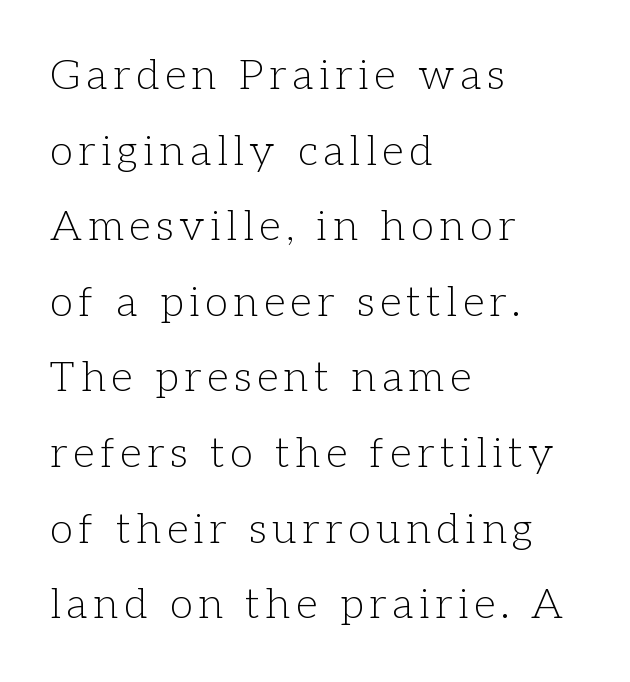
{"serif": "yes", "italic": "no", "bold": "no", "weight": "light", "width": "normal", "stroke_contrast": "low", "x_height": "medium", "monospaced": "no", "underline": "no", "align": "left", "line_spacing_ratio": 1.8, "glyph_px": 42}
